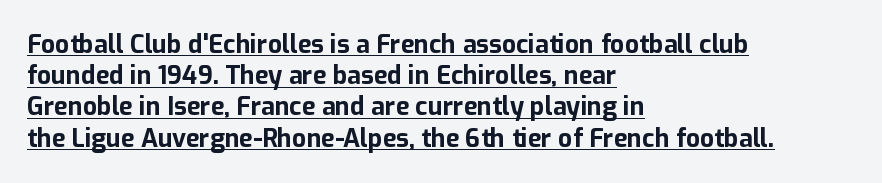
Glance below the letters and you will spot a drawn line. A typesetter would call this zero additional tracking. Leading matches the norm, producing a regular column. Notice how thick the strokes are: this is what a full bold looks like.
